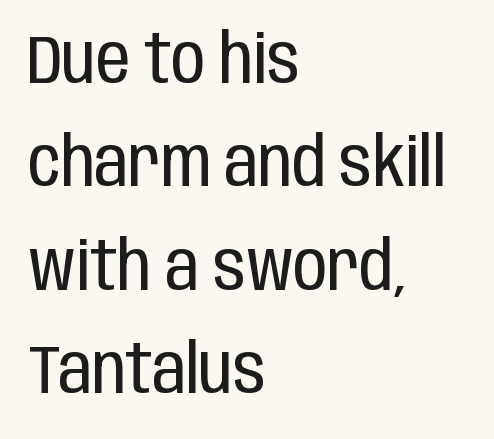
The image shows 68 px regular-weight, condensed sans-serif type, upright; set left-aligned, normal line spacing (1.52x), normal letter spacing, not underlined; low stroke contrast and a large x-height.
